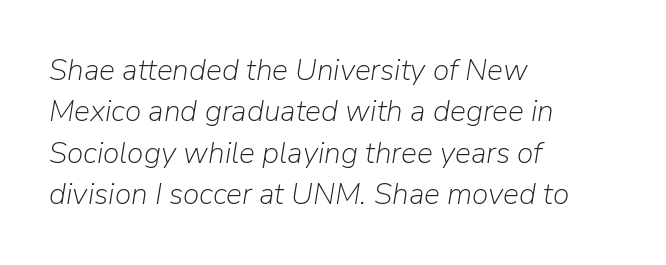
No extra ink here — the face is not bold. Does extra space separate the letters? No, they use regular spacing. When letters slant like this, we call the style italic. Notice how the passage keeps a crisp vertical edge on the left only. You could not count columns in this text — the font is proportionally spaced. Check under the words: just untouched page.
